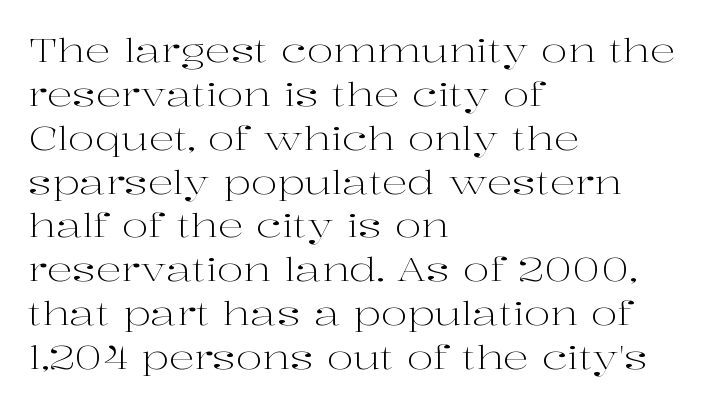
Q: Is the text bold? A: No.
Q: Is the text italic (slanted)? A: No, it is upright.
Q: Is the typeface a serif or a sans-serif typeface? A: Serif.
Q: Is the text underlined? A: No.
Q: How is the paragraph aligned? A: Left-aligned.
Q: Is the spacing between letters normal or unusually wide? A: Normal.
Q: Is the spacing between lines tight, normal or loose? A: Normal.
Q: Width (condensed, normal, or wide)? A: Wide.
Q: Stroke contrast? A: High.
Q: x-height? A: Medium.
Q: Monospaced? A: No.
